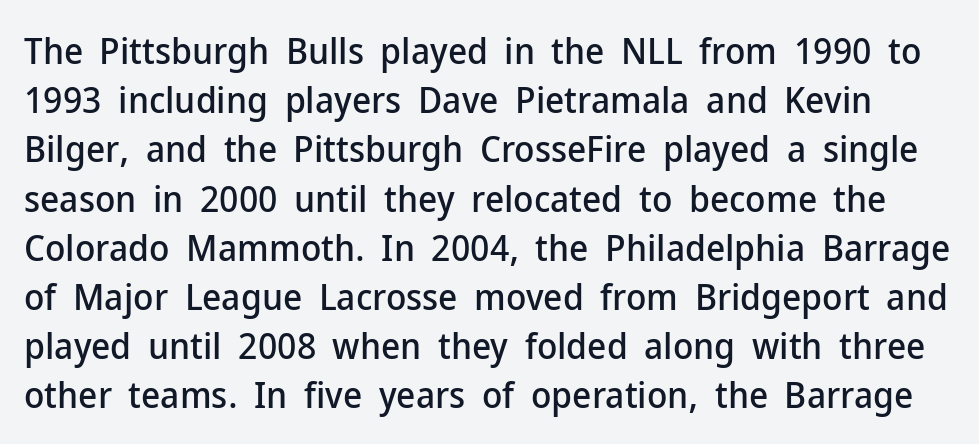
These lines are rendered in a variable-pitch font. What stands out about the letter spacing? Nothing — it is the standard amount. The space directly below the letters is spotless. The characters display no serif detailing; their extremities are plain.
